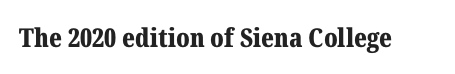
Only glyphs here, with clear space below each row. Rendered with straight, roman letterforms. The glyphs have the mass of a bold cut. Observe the ordinary spacing: letters are neighbours, not strangers.
